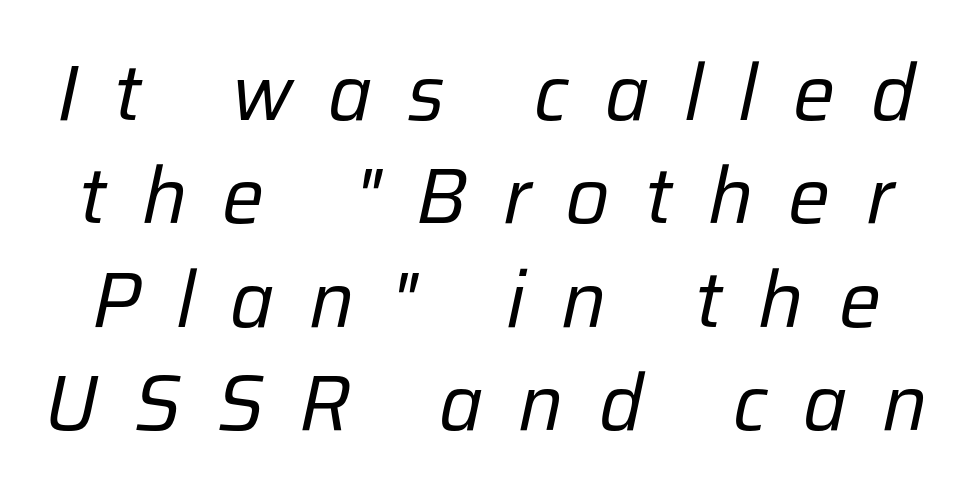
The foot of each line stays bare and open. Yep, that's italic — everything's leaning. Students, note that the glyphs here are deliberately spaced far apart. Here the designer chose a conventional face with non-uniform glyph widths.
